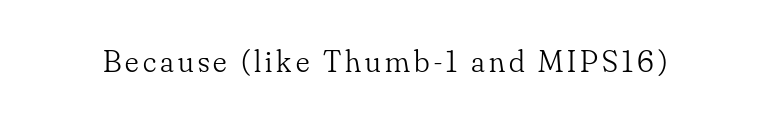
The image shows 32 px light serif type, upright; set not underlined; low stroke contrast and a small x-height.
